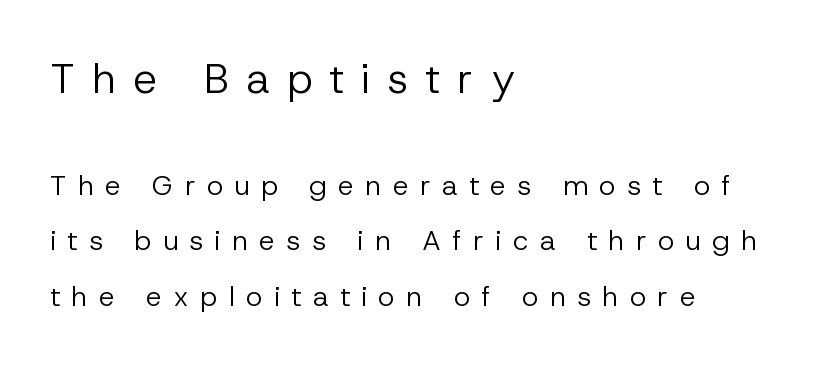
The image shows 42 px regular-weight sans-serif type, upright; set left-aligned, loose line spacing (1.97x), unusually wide letter spacing (+0.41 em), not underlined; the first (top) block is 1.5x larger; low stroke contrast and a medium x-height.
